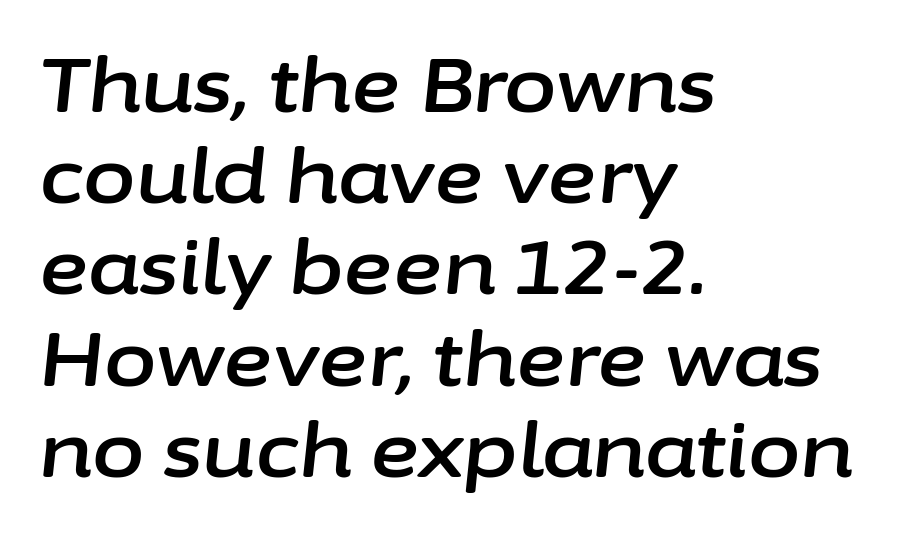
Each letter keeps its own natural width here, so spacing adapts to shape. Tall strokes in this sample are angled rather than plumb. Layout note: lines flush left. Standard letterfit; no display-style spreading of the glyphs. Underline: absent.
